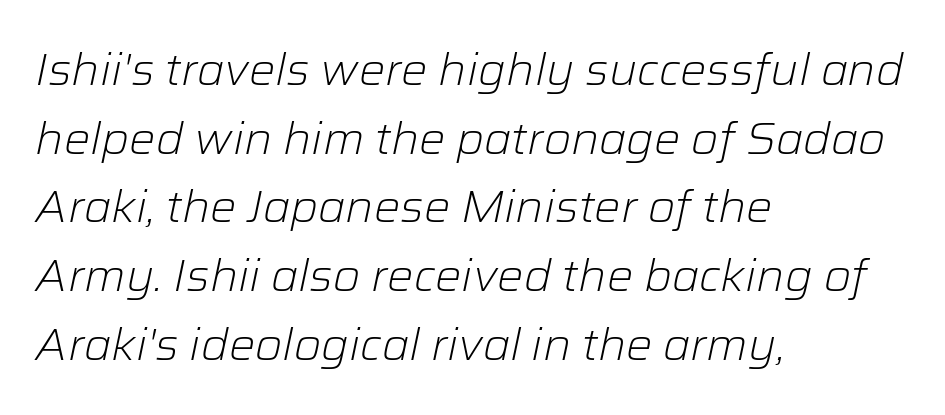
{"italic": "yes", "lean": "right", "slant_degrees": 12, "bold": "no", "weight": "light", "width": "normal", "stroke_contrast": "low", "x_height": "medium", "monospaced": "no", "underline": "no", "align": "left", "line_spacing": "normal", "line_spacing_ratio": 1.56, "letter_spacing": "normal", "letter_spacing_em": 0.0, "glyph_px": 44}
